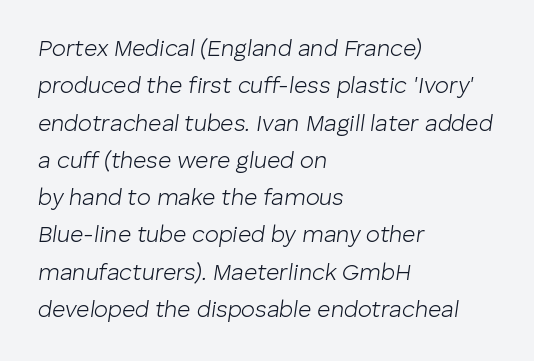
Q: Is the text bold? A: No.
Q: Is the text italic (slanted)? A: Yes, it leans right by about 8 degrees.
Q: Is the text underlined? A: No.
Q: How is the paragraph aligned? A: Left-aligned.
Q: Is the spacing between letters normal or unusually wide? A: Normal.
Q: Is the spacing between lines tight, normal or loose? A: Normal.
